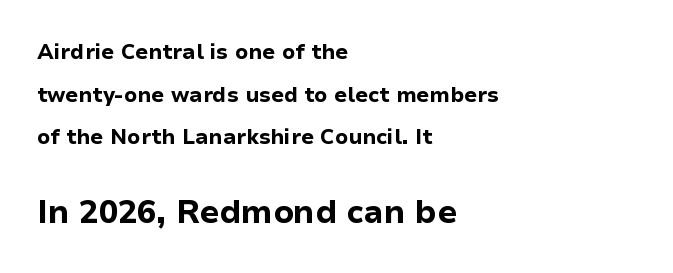
{"serif": "no", "italic": "no", "bold": "yes", "weight": "bold", "width": "normal", "stroke_contrast": "low", "x_height": "medium", "monospaced": "no", "underline": "no", "align": "left", "line_spacing": "loose", "line_spacing_ratio": 2.03, "letter_spacing": "normal", "letter_spacing_em": 0.0, "larger_block": "second", "size_ratio": 1.52, "glyph_px": 32}
